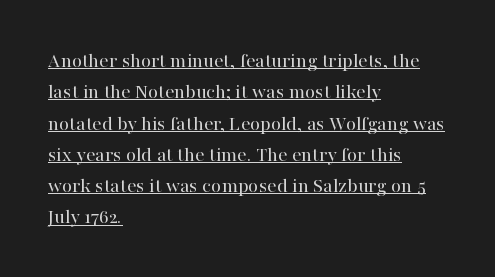
Q: Is the text bold? A: No.
Q: Is the text italic (slanted)? A: No, it is upright.
Q: Is the text underlined? A: Yes.
Q: How is the paragraph aligned? A: Left-aligned.
Q: Is the spacing between letters normal or unusually wide? A: Normal.
Q: Is the spacing between lines tight, normal or loose? A: Normal.
